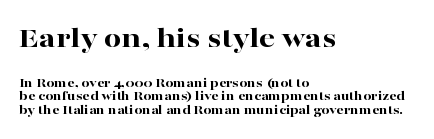
The image shows 31 px bold, wide serif type, upright; set left-aligned, tight line spacing (0.97x), normal letter spacing, not underlined; the first (top) block is 2.21x larger; high stroke contrast and a medium x-height.
